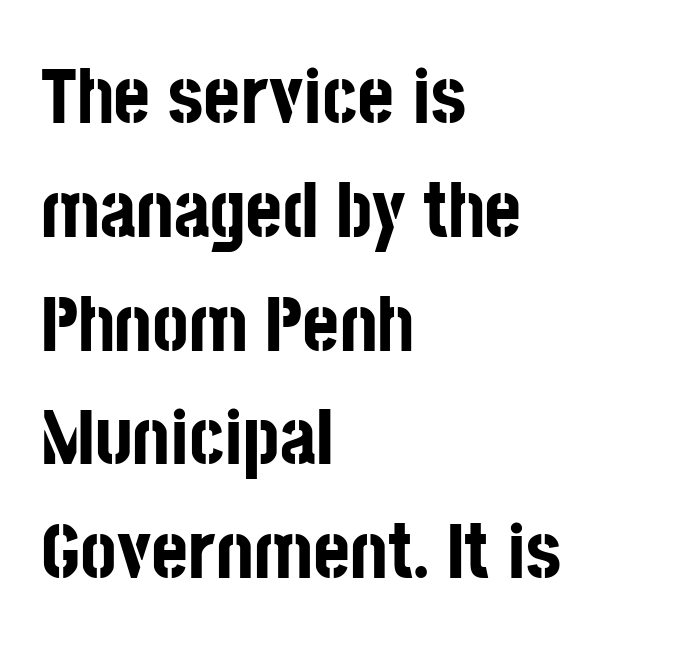
The image shows 79 px bold, condensed sans-serif type, upright; set left-aligned, normal line spacing (1.44x), normal letter spacing, not underlined; low stroke contrast and a large x-height.
